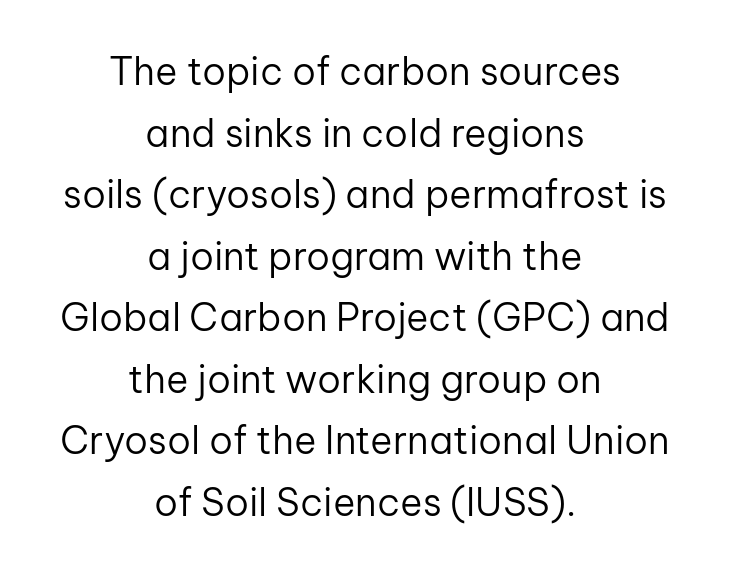
The image shows 38 px regular-weight sans-serif type, upright; set centered, normal line spacing (1.62x), normal letter spacing, not underlined; low stroke contrast and a medium x-height.
